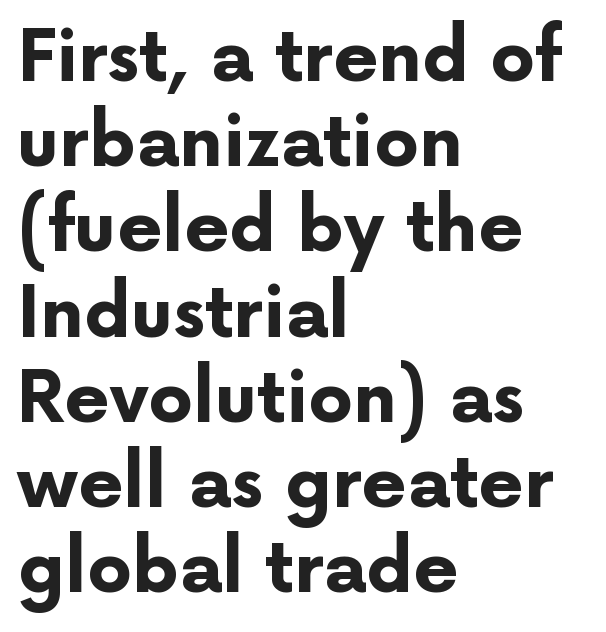
The image shows 71 px bold sans-serif type, upright; set left-aligned, line spacing 1.2x, normal letter spacing, not underlined; low stroke contrast and a medium x-height.
